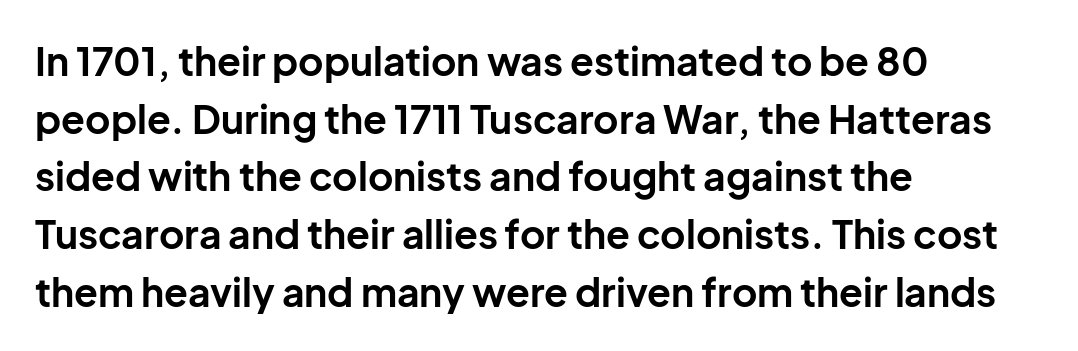
{"serif": "no", "italic": "no", "bold": "yes", "weight": "bold", "width": "normal", "stroke_contrast": "low", "x_height": "medium", "monospaced": "no", "underline": "no", "align": "left", "line_spacing": "normal", "line_spacing_ratio": 1.48, "letter_spacing": "normal", "letter_spacing_em": 0.0, "glyph_px": 39}
